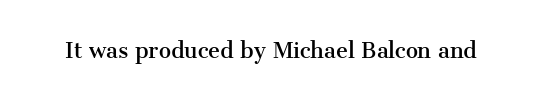
The image shows 27 px text type, upright; set normal letter spacing, not underlined.
